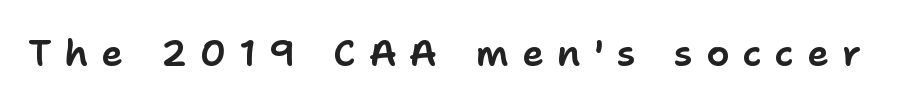
The image shows 37 px sans-serif type, upright; set unusually wide letter spacing (+0.35 em), not underlined; low stroke contrast and a medium x-height.
